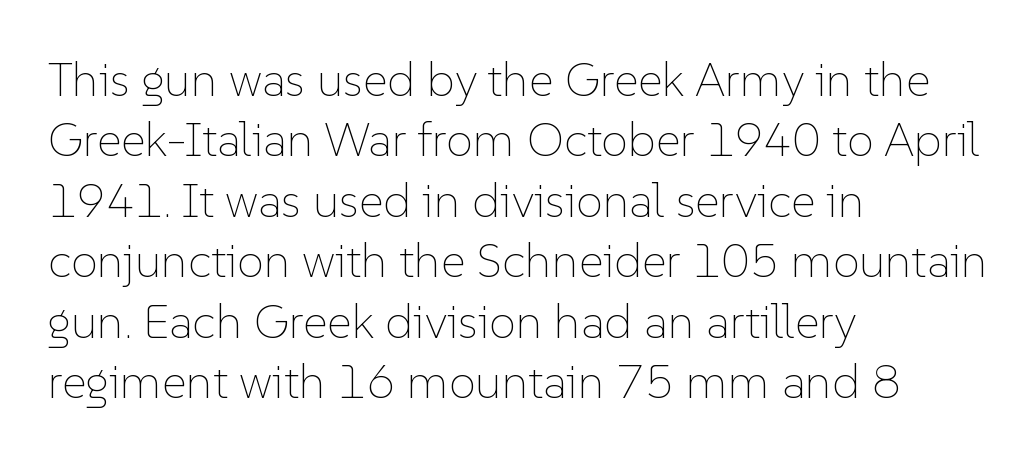
Glance below the letters and you will spot only blank space. The block of text has a typical density, with ordinary space between rows. Compared with a typical body face, this is equally light or lighter still. Look at the tracking — it's just the regular setting, nothing added.
